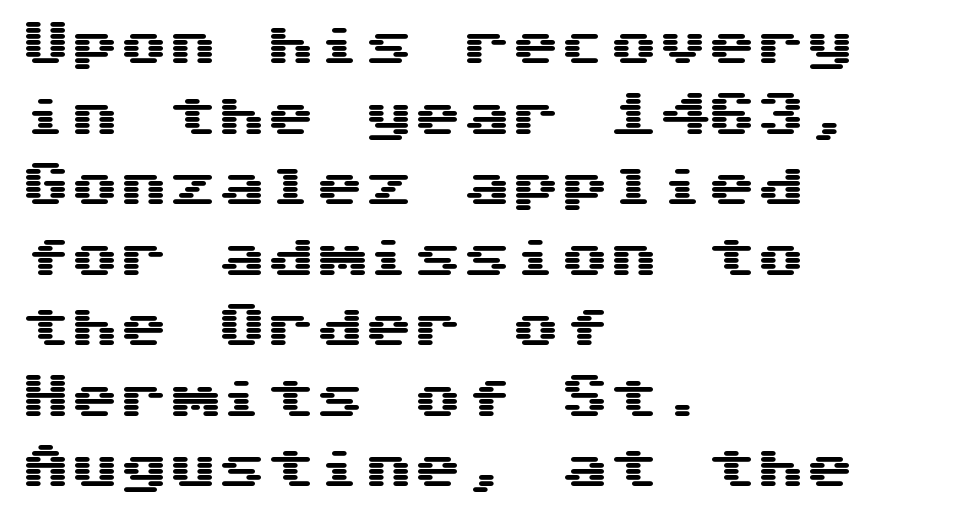
Q: Is the text italic (slanted)? A: No, it is upright.
Q: Is the typeface a serif or a sans-serif typeface? A: Sans-serif.
Q: Is the text underlined? A: No.
Q: How is the paragraph aligned? A: Left-aligned.
Q: Is the spacing between letters normal or unusually wide? A: Normal.
Q: Is the spacing between lines tight, normal or loose? A: Normal.
Q: Width (condensed, normal, or wide)? A: Wide.
Q: Stroke contrast? A: Medium.
Q: x-height? A: Medium.
Q: Monospaced? A: Yes.
